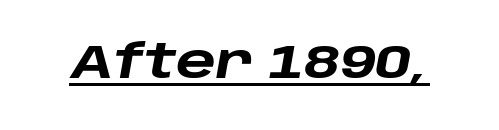
The image shows 47 px heavy, wide type, italic (leaning right); set normal letter spacing, underlined; low stroke contrast and a large x-height.
